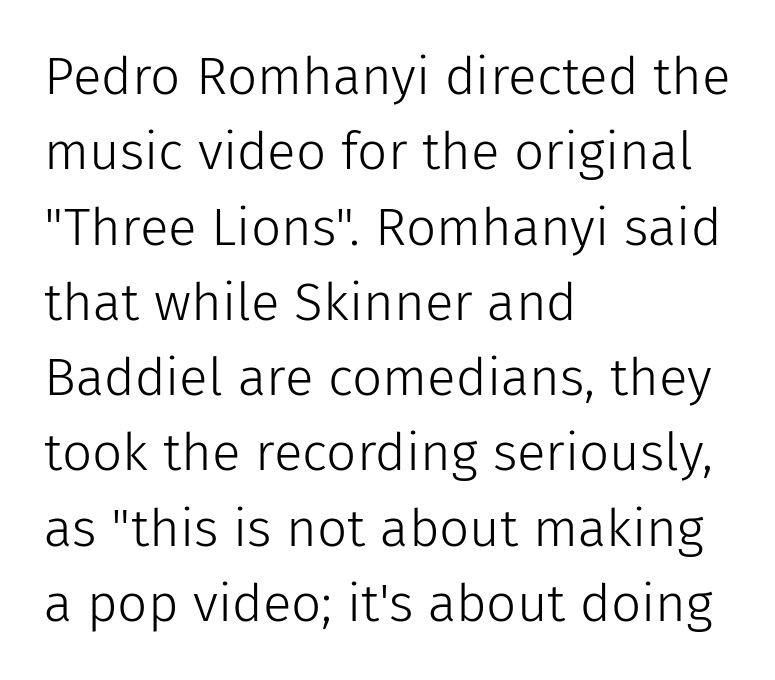
Q: Is the text bold? A: No.
Q: Is the text italic (slanted)? A: No, it is upright.
Q: Is the typeface a serif or a sans-serif typeface? A: Sans-serif.
Q: Is the text underlined? A: No.
Q: How is the paragraph aligned? A: Left-aligned.
Q: Is the spacing between letters normal or unusually wide? A: Normal.
Q: Is the spacing between lines tight, normal or loose? A: Normal.
Q: Width (condensed, normal, or wide)? A: Normal.
Q: Stroke contrast? A: Low.
Q: x-height? A: Medium.
Q: Monospaced? A: No.
